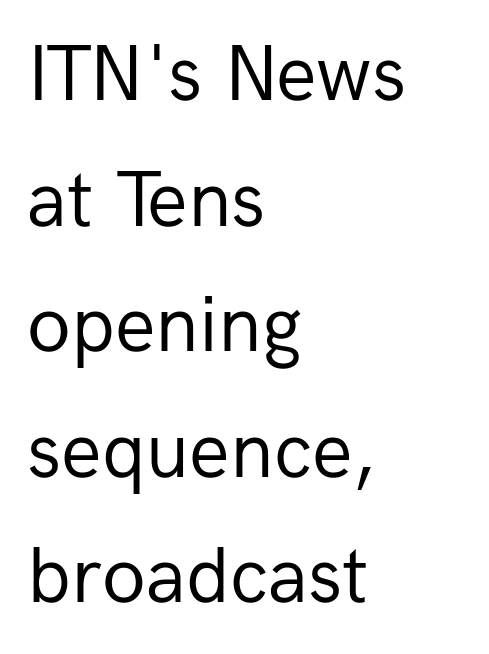
{"serif": "no", "italic": "no", "bold": "no", "weight": "regular", "width": "normal", "stroke_contrast": "low", "x_height": "medium", "monospaced": "no", "underline": "no", "align": "left", "line_spacing": "normal", "line_spacing_ratio": 1.57, "letter_spacing": "normal", "letter_spacing_em": 0.0, "glyph_px": 80}
